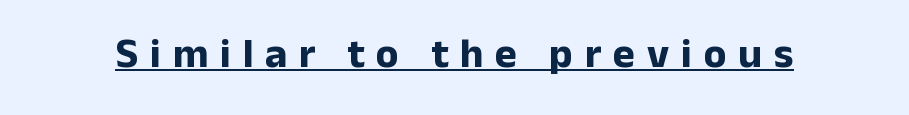
{"serif": "no", "italic": "no", "bold": "yes", "weight": "bold", "width": "normal", "stroke_contrast": "low", "x_height": "medium", "monospaced": "no", "underline": "yes", "letter_spacing": "wide", "letter_spacing_em": 0.28, "glyph_px": 42}
